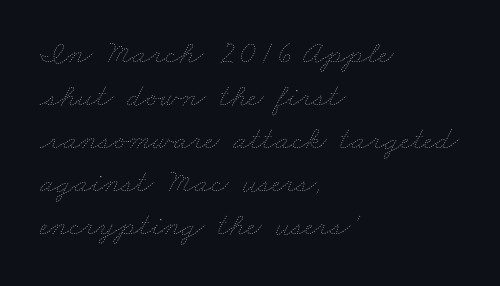
{"bold": "no", "weight": "thin", "width": "wide", "stroke_contrast": "low", "x_height": "small", "monospaced": "no", "underline": "no", "align": "left", "line_spacing": "normal", "line_spacing_ratio": 1.3, "letter_spacing": "normal", "letter_spacing_em": 0.0, "glyph_px": 33}
